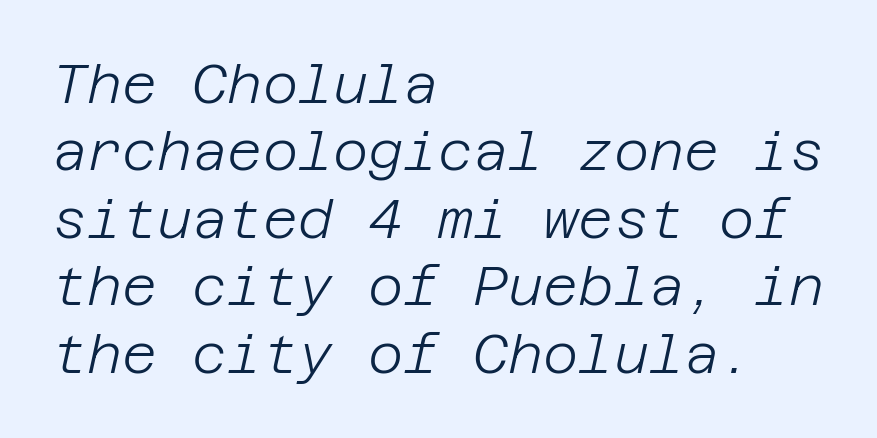
Any mark beneath the type? The region is blank. The face used here has a pronounced slope to its letters. Stems and bowls with no extra thickness — not bold. Inter-character spacing is left at the font's built-in metrics.
